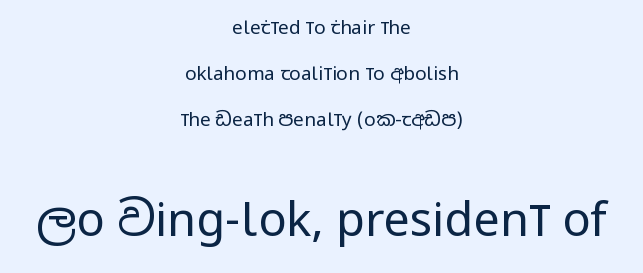
The image shows 47 px regular-weight, condensed sans-serif type, upright; set centered, loose line spacing (2.43x), normal letter spacing, not underlined; the second (bottom) block is 2.47x larger; low stroke contrast and a large x-height.
